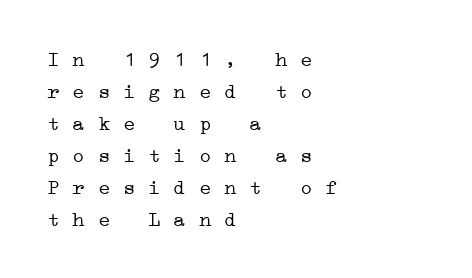
{"bold": "no", "underline": "no", "align": "left", "line_spacing": "normal", "line_spacing_ratio": 1.52, "letter_spacing": "normal", "letter_spacing_em": 0.0, "glyph_px": 21}
